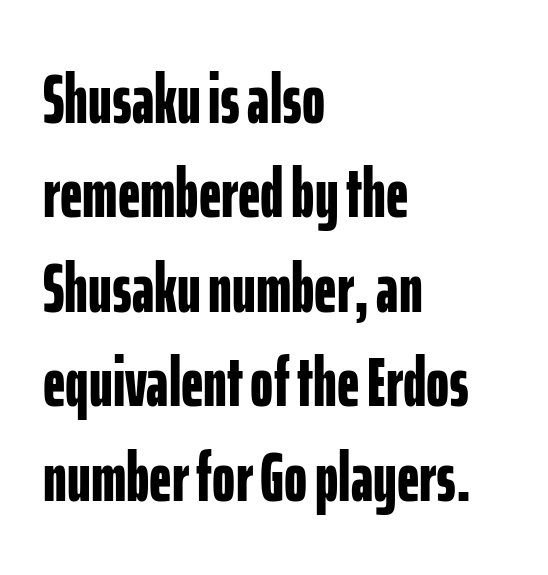
The image shows 70 px bold, condensed sans-serif type, upright; set left-aligned, normal line spacing (1.35x), normal letter spacing, not underlined; low stroke contrast and a medium x-height.
